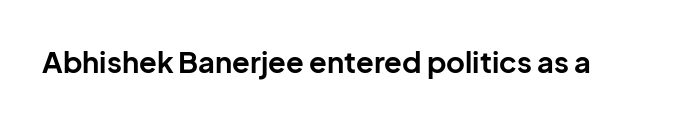
Every stem runs plumb, perpendicular to the baseline. The letters carry no serifs — their stems end cleanly without finishing strokes. The rendering uses natural spacing where letterforms have individual widths. Typographic density is high because the face is bold. Characters follow at the spacing the type designer built in. Any mark beneath the type? The region is blank.
